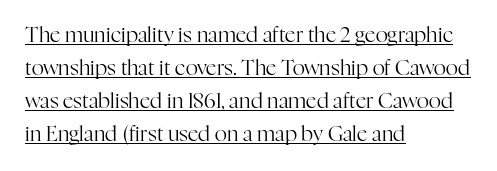
Q: Is the text bold? A: No.
Q: Is the text italic (slanted)? A: No, it is upright.
Q: Is the text underlined? A: Yes.
Q: How is the paragraph aligned? A: Left-aligned.
Q: Is the spacing between letters normal or unusually wide? A: Normal.
Q: Is the spacing between lines tight, normal or loose? A: Normal.
